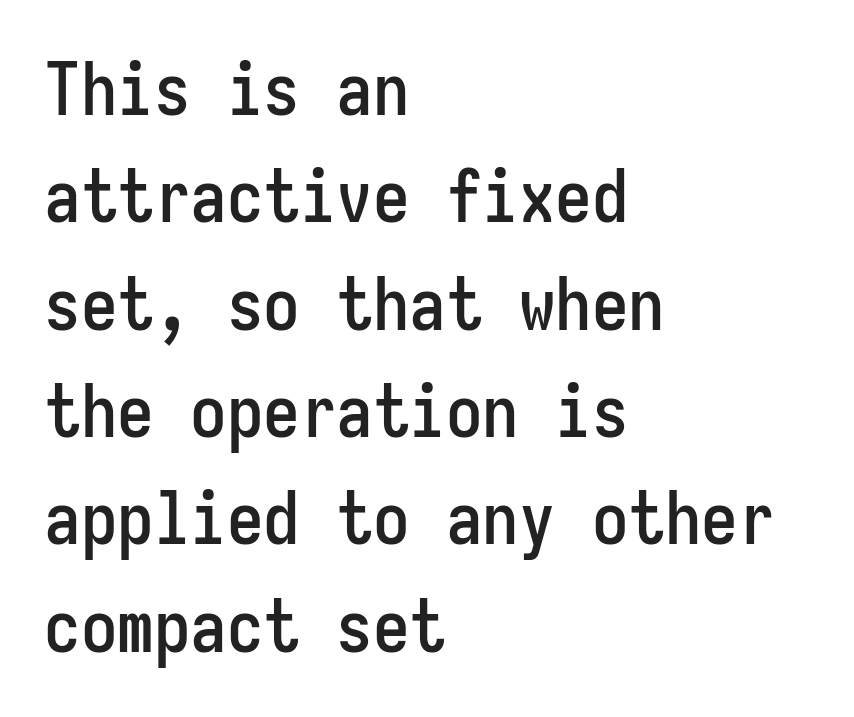
Q: Is the text italic (slanted)? A: No, it is upright.
Q: Is the typeface a serif or a sans-serif typeface? A: Sans-serif.
Q: Is the text underlined? A: No.
Q: How is the paragraph aligned? A: Left-aligned.
Q: Is the spacing between letters normal or unusually wide? A: Normal.
Q: Is the spacing between lines tight, normal or loose? A: Normal.
Q: Width (condensed, normal, or wide)? A: Condensed.
Q: Stroke contrast? A: Low.
Q: x-height? A: Medium.
Q: Monospaced? A: Yes.
